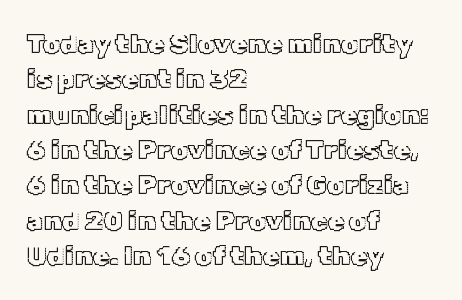
{"italic": "no", "underline": "no", "align": "left", "line_spacing": "normal", "line_spacing_ratio": 1.31, "letter_spacing": "normal", "letter_spacing_em": 0.0, "glyph_px": 27}
